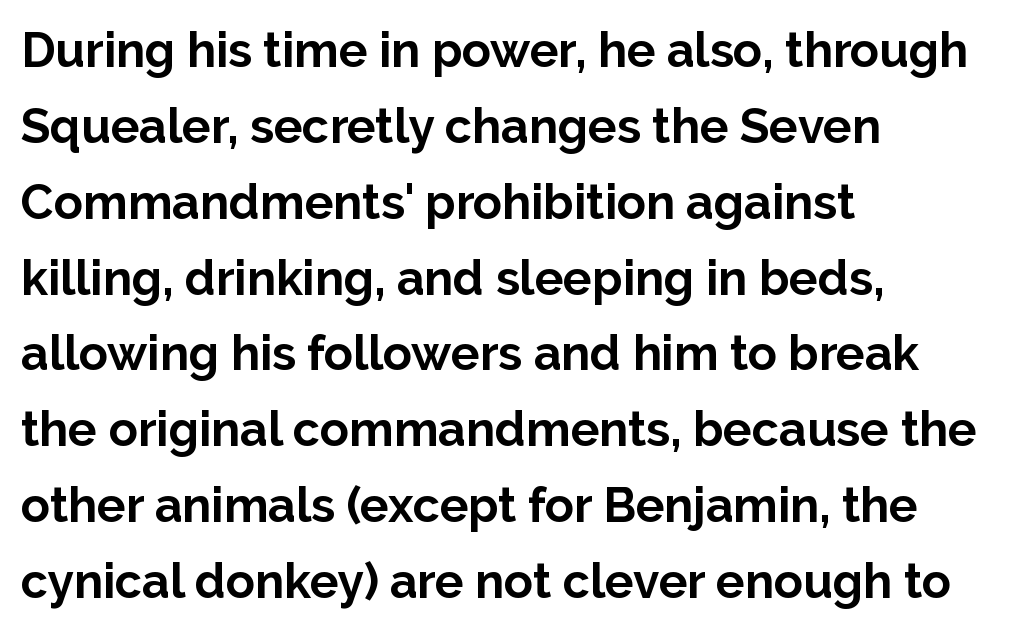
Q: Is the text bold? A: Yes.
Q: Is the text italic (slanted)? A: No, it is upright.
Q: Is the typeface a serif or a sans-serif typeface? A: Sans-serif.
Q: Is the text underlined? A: No.
Q: How is the paragraph aligned? A: Left-aligned.
Q: Is the spacing between letters normal or unusually wide? A: Normal.
Q: Is the spacing between lines tight, normal or loose? A: Normal.
Q: Width (condensed, normal, or wide)? A: Normal.
Q: Stroke contrast? A: Low.
Q: x-height? A: Medium.
Q: Monospaced? A: No.
